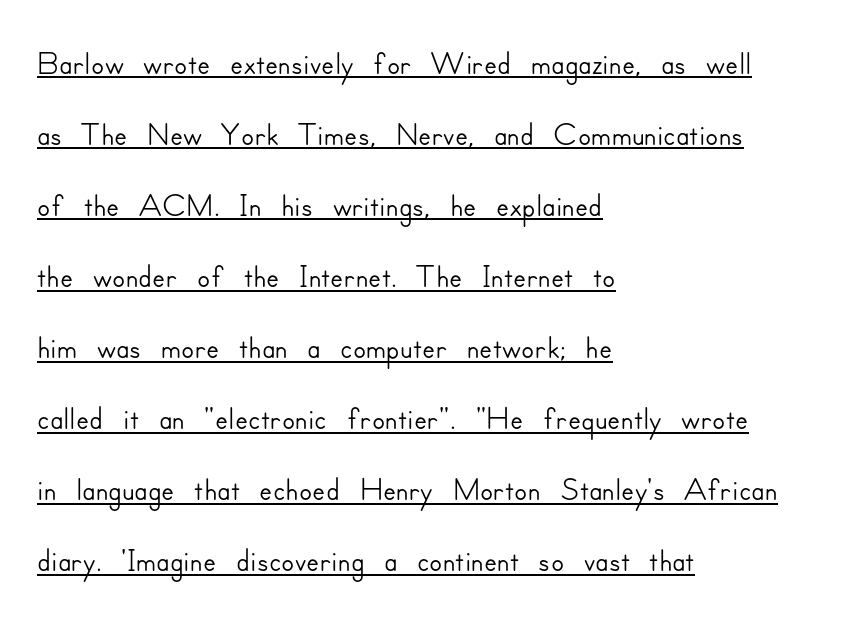
Q: Is the text italic (slanted)? A: No, it is upright.
Q: Is the typeface a serif or a sans-serif typeface? A: Sans-serif.
Q: Is the text underlined? A: Yes.
Q: How is the paragraph aligned? A: Left-aligned.
Q: Is the spacing between letters normal or unusually wide? A: Normal.
Q: Is the spacing between lines tight, normal or loose? A: Normal.
Q: Width (condensed, normal, or wide)? A: Normal.
Q: Stroke contrast? A: Low.
Q: x-height? A: Small.
Q: Monospaced? A: No.
